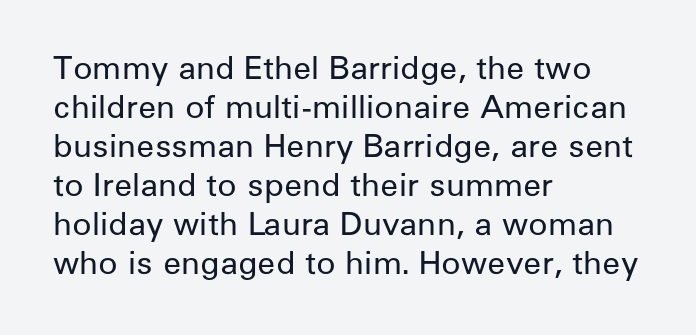
{"serif": "no", "italic": "no", "bold": "no", "weight": "regular", "width": "normal", "stroke_contrast": "low", "x_height": "medium", "monospaced": "no", "underline": "no", "align": "left", "line_spacing_ratio": 1.22, "letter_spacing": "normal", "letter_spacing_em": 0.0, "glyph_px": 32}
